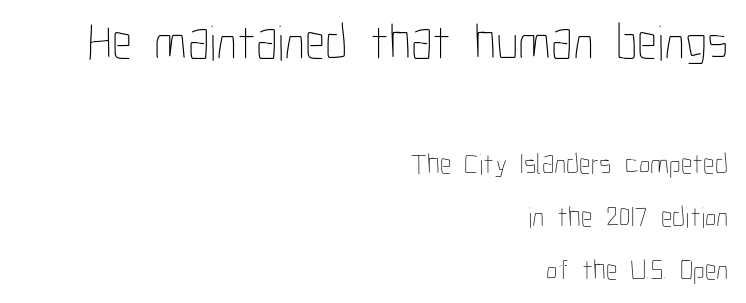
{"italic": "no", "bold": "no", "weight": "thin", "width": "condensed", "stroke_contrast": "low", "x_height": "medium", "monospaced": "no", "underline": "no", "align": "right", "line_spacing_ratio": 1.82, "letter_spacing": "normal", "letter_spacing_em": 0.0, "larger_block": "first", "size_ratio": 1.72, "glyph_px": 50}
